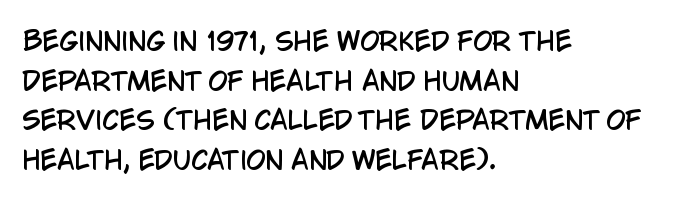
Words appear dense and cohesive because spacing is normal. Italic? Not at all — the glyphs are vertical. Horizontally, the lines are justified to the leading edge only. Leading matches the norm, producing a regular column. Each row of text sits above clean, open space.
